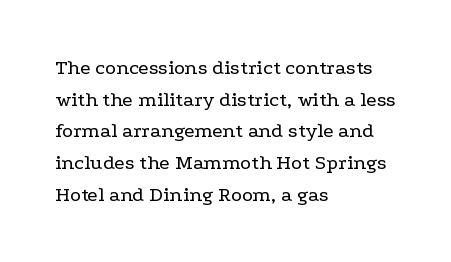
Q: Is the text bold? A: No.
Q: Is the text italic (slanted)? A: No, it is upright.
Q: Is the text underlined? A: No.
Q: How is the paragraph aligned? A: Left-aligned.
Q: Is the spacing between letters normal or unusually wide? A: Normal.
Q: Is the spacing between lines tight, normal or loose? A: Normal.
